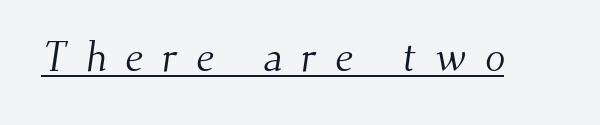
The image shows 42 px light serif type; set unusually wide letter spacing (+0.43 em), underlined; medium stroke contrast and a small x-height.
